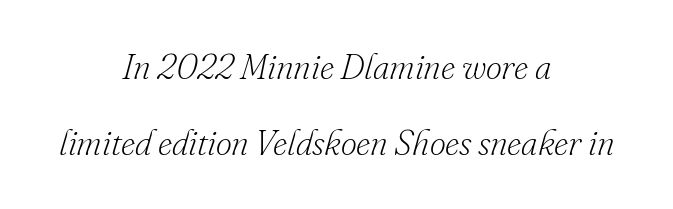
The image shows 35 px light serif type, italic (leaning right); set centered, loose line spacing (2.18x), normal letter spacing, not underlined; low stroke contrast and a small x-height.
